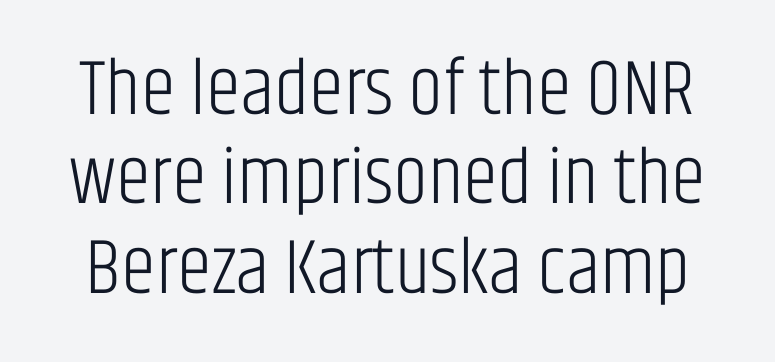
{"serif": "no", "italic": "no", "bold": "no", "weight": "light", "width": "condensed", "stroke_contrast": "low", "x_height": "large", "monospaced": "no", "underline": "no", "line_spacing": "tight", "line_spacing_ratio": 1.13, "letter_spacing": "normal", "letter_spacing_em": 0.0, "glyph_px": 79}
